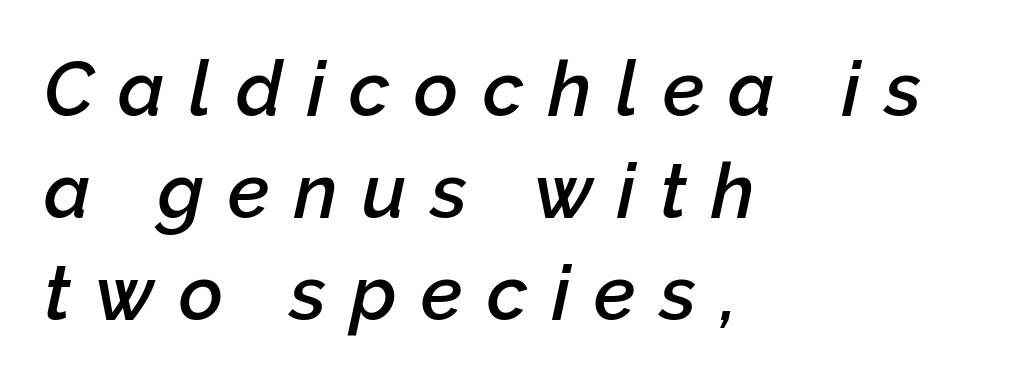
Q: Is the text bold? A: Semi-bold.
Q: Is the text italic (slanted)? A: Yes, it leans right by about 12 degrees.
Q: Is the text underlined? A: No.
Q: How is the paragraph aligned? A: Left-aligned.
Q: Is the spacing between letters normal or unusually wide? A: Unusually wide.
Q: Is the spacing between lines tight, normal or loose? A: Normal.
Q: Width (condensed, normal, or wide)? A: Normal.
Q: Stroke contrast? A: Low.
Q: x-height? A: Medium.
Q: Monospaced? A: No.
